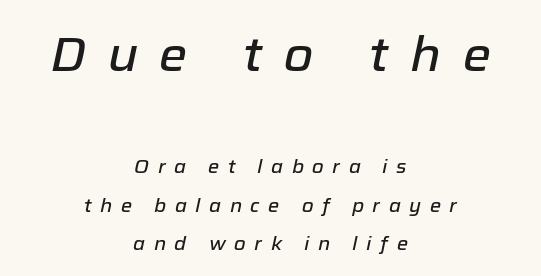
{"italic": "yes", "lean": "right", "slant_degrees": 12, "width": "normal", "stroke_contrast": "low", "x_height": "medium", "monospaced": "no", "underline": "no", "align": "center", "line_spacing": "loose", "line_spacing_ratio": 2.02, "letter_spacing": "wide", "letter_spacing_em": 0.45, "larger_block": "first", "size_ratio": 2.53, "glyph_px": 48}
